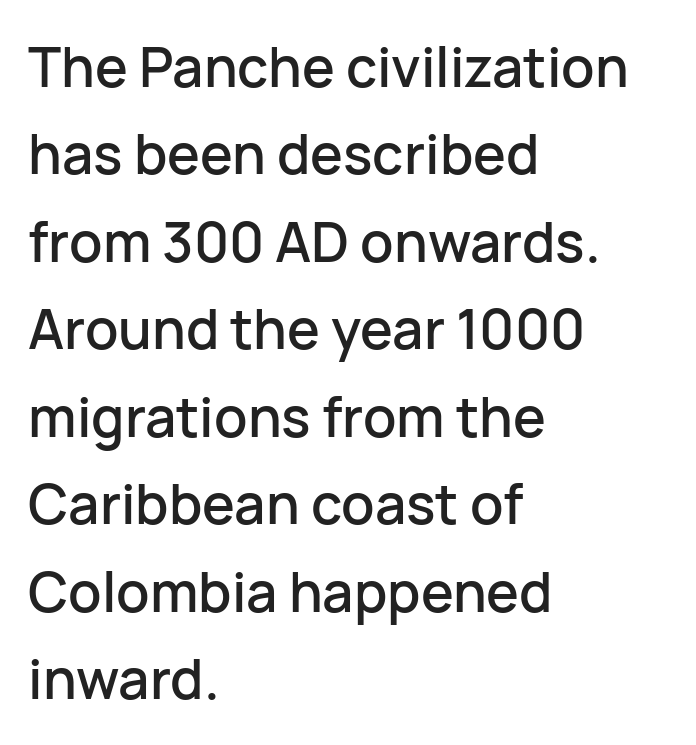
{"serif": "no", "italic": "no", "width": "normal", "stroke_contrast": "low", "x_height": "medium", "monospaced": "no", "underline": "no", "align": "left", "line_spacing": "normal", "line_spacing_ratio": 1.59, "letter_spacing": "normal", "letter_spacing_em": 0.0, "glyph_px": 55}
